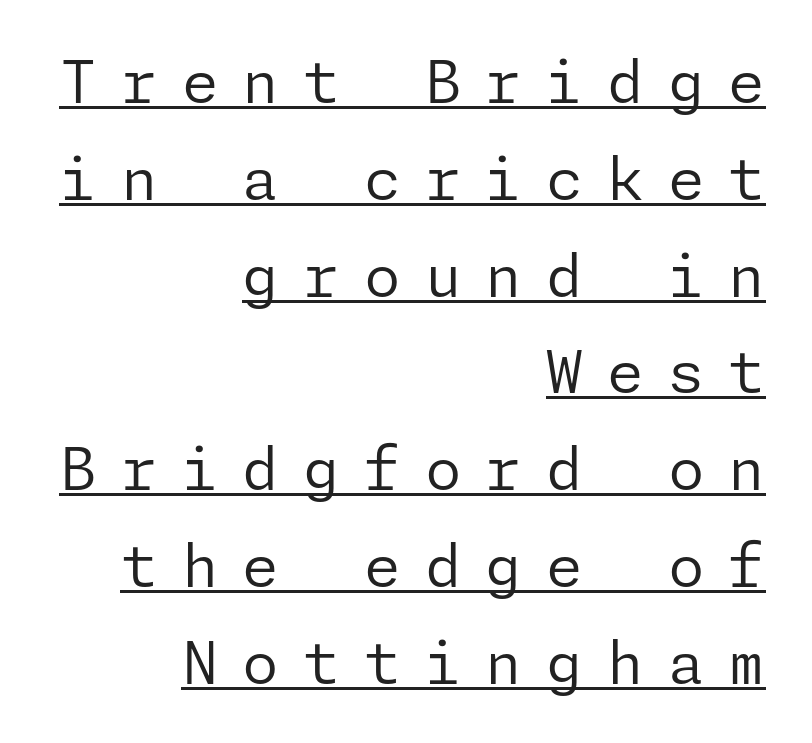
This rendering features underlined lettering. Weight: regular or lighter. This block has exactly the height ordinary leading produces. Glyph-to-glyph distance is far greater than everyday printed text. Is this a sans? Yes — the strokes have no serifs. The lettering holds an erect, upright posture throughout.
